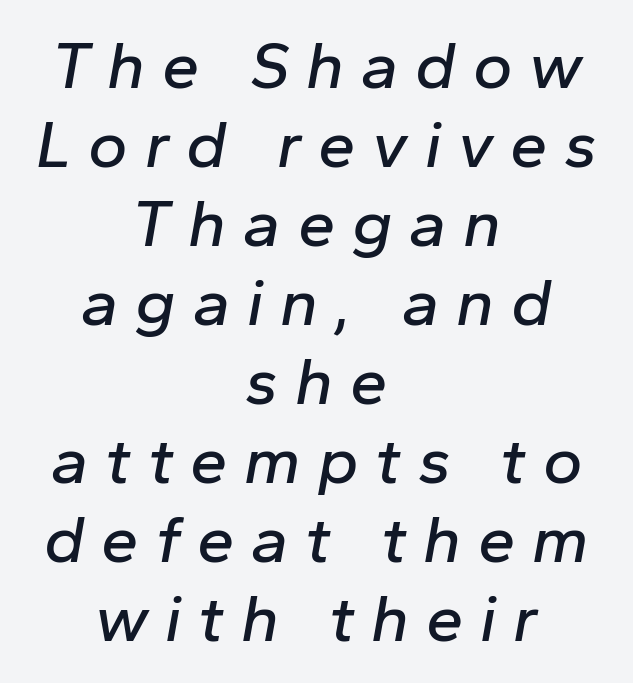
Q: Is the text italic (slanted)? A: Yes, it leans right by about 10 degrees.
Q: Is the text underlined? A: No.
Q: How is the paragraph aligned? A: Centered.
Q: Is the spacing between letters normal or unusually wide? A: Unusually wide.
Q: Width (condensed, normal, or wide)? A: Normal.
Q: Stroke contrast? A: Low.
Q: x-height? A: Medium.
Q: Monospaced? A: No.
